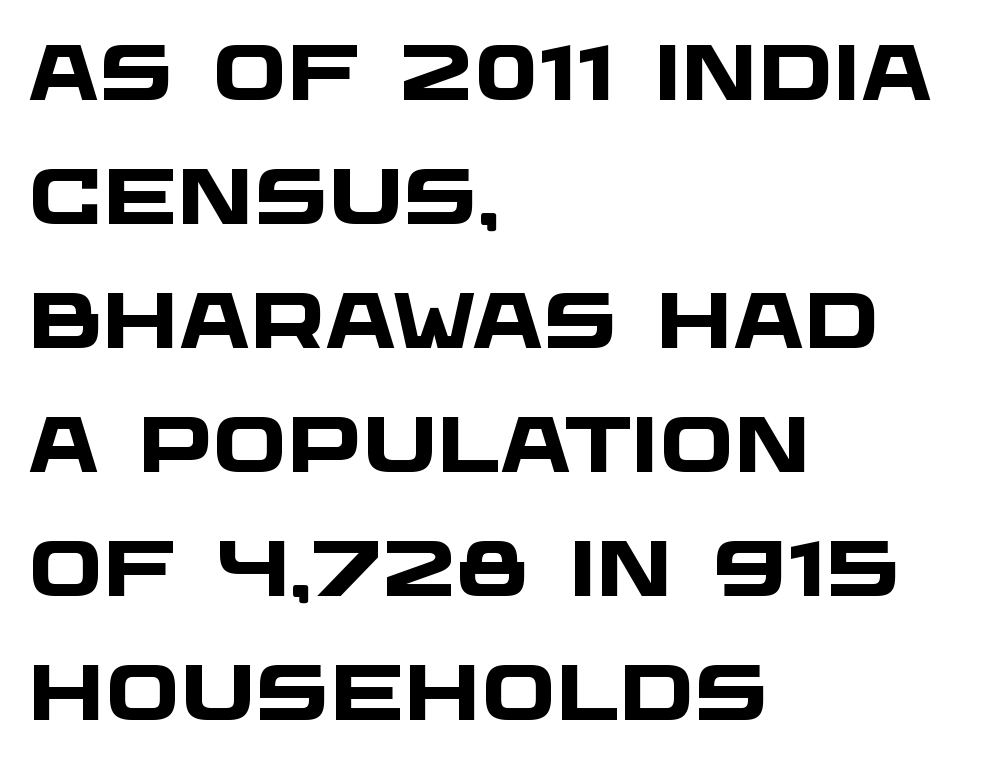
Is the block centered? No — it sits flush against the left margin. Any mark beneath the type? The region is blank. A typesetter would label this face a sans. Its strokes are broad and dark, the hallmark of bold type.
